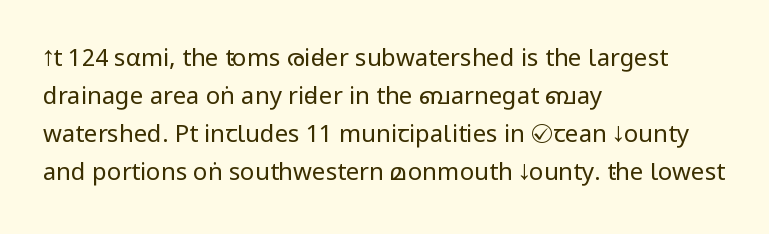
The image shows 24 px text type, upright; set left-aligned, normal line spacing (1.59x), normal letter spacing, not underlined.
